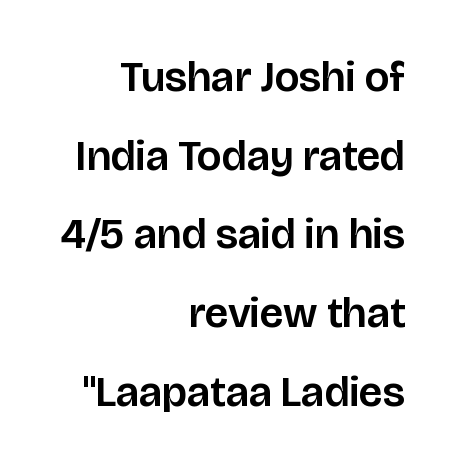
Q: Is the text italic (slanted)? A: No, it is upright.
Q: Is the typeface a serif or a sans-serif typeface? A: Sans-serif.
Q: Is the text underlined? A: No.
Q: How is the paragraph aligned? A: Right-aligned.
Q: Is the spacing between letters normal or unusually wide? A: Normal.
Q: Width (condensed, normal, or wide)? A: Normal.
Q: Stroke contrast? A: Low.
Q: x-height? A: Large.
Q: Monospaced? A: No.
